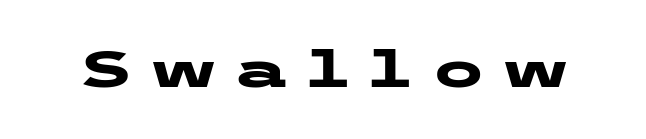
Short note: letters widely spaced. The baseline area is clear. No italicization has been applied; the sample stays upright. Serifs: no, the terminals of the letterforms are clean. On the weight axis this lands at bold, roughly 700.
